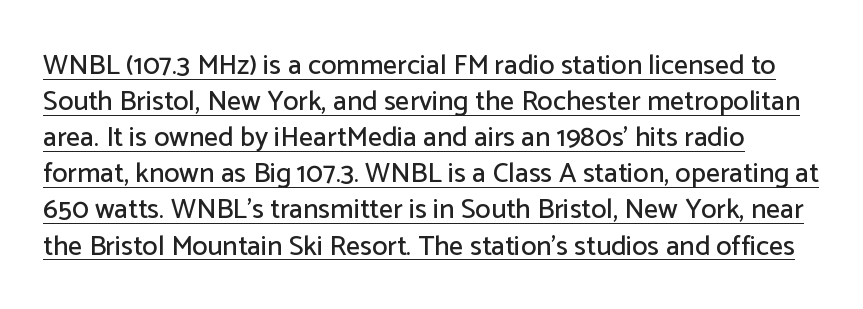
The image shows 28 px sans-serif type, upright; set normal line spacing (1.29x), normal letter spacing, underlined; low stroke contrast and a medium x-height.
